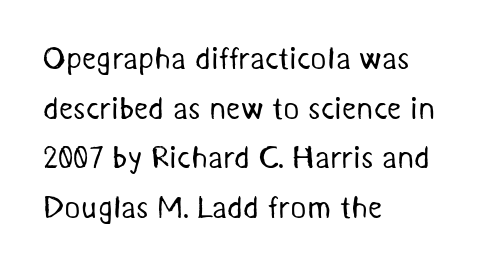
Q: Is the text bold? A: No.
Q: Is the typeface a serif or a sans-serif typeface? A: Sans-serif.
Q: Is the text underlined? A: No.
Q: How is the paragraph aligned? A: Left-aligned.
Q: Is the spacing between letters normal or unusually wide? A: Normal.
Q: Is the spacing between lines tight, normal or loose? A: Normal.
Q: Width (condensed, normal, or wide)? A: Normal.
Q: Stroke contrast? A: Medium.
Q: x-height? A: Medium.
Q: Monospaced? A: No.
